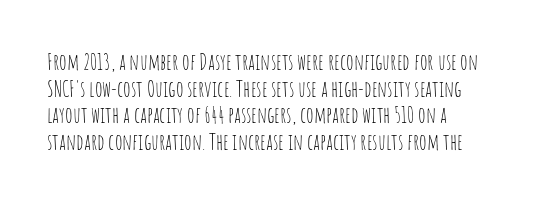
Q: Is the text bold? A: No.
Q: Is the text italic (slanted)? A: No, it is upright.
Q: Is the text underlined? A: No.
Q: Is the spacing between letters normal or unusually wide? A: Normal.
